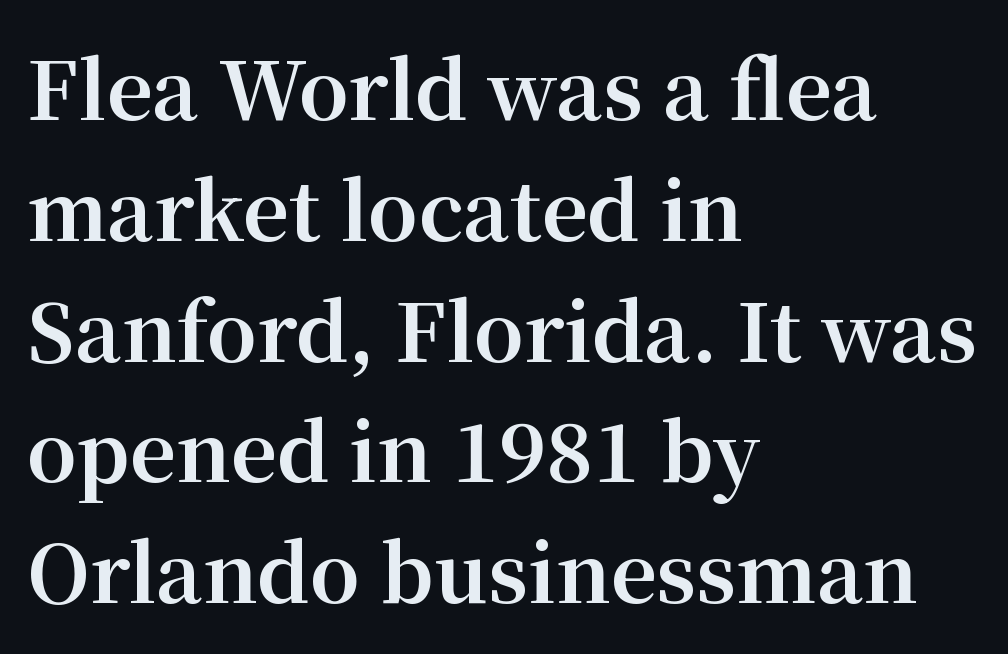
The image shows 80 px bold serif type, upright; set left-aligned, normal line spacing (1.51x), normal letter spacing, not underlined; medium stroke contrast and a medium x-height.
